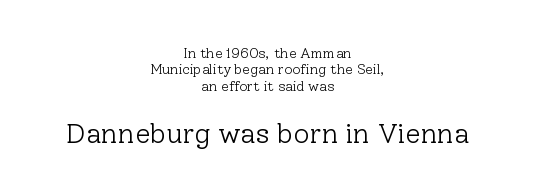
Stroke terminals: seriffed. Upright lettering throughout. Is this a heavy cut? Hardly; it is regular or lighter. The face used here is proportionally spaced, like ordinary book or web type.
